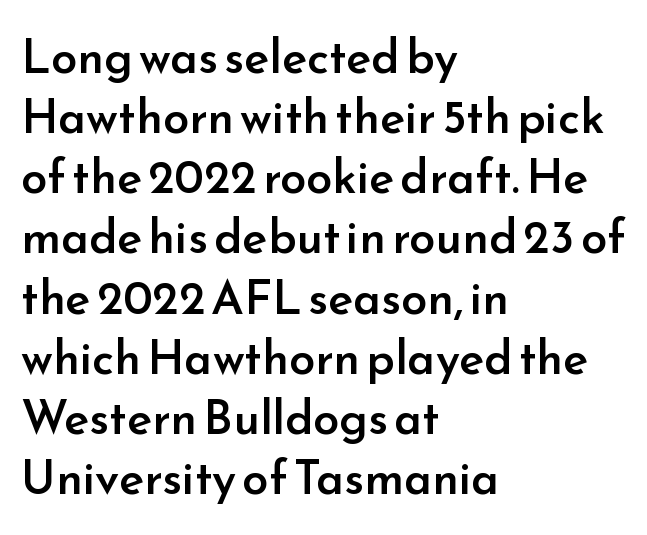
The designer left line spacing at the default. Descenders hang freely into open space. Here the designer chose a conventional face with non-uniform glyph widths. This is moderately heavy type, rendered in semibold.
